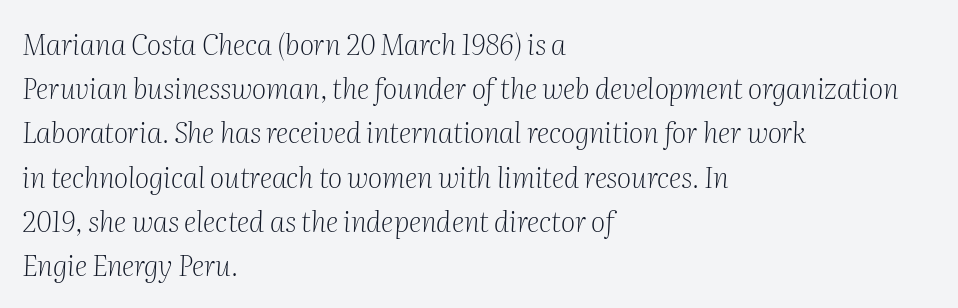
Q: Is the text bold? A: No.
Q: Is the text italic (slanted)? A: Yes, it leans right by about 2 degrees.
Q: Is the typeface a serif or a sans-serif typeface? A: Serif.
Q: Is the text underlined? A: No.
Q: How is the paragraph aligned? A: Left-aligned.
Q: Is the spacing between letters normal or unusually wide? A: Normal.
Q: Is the spacing between lines tight, normal or loose? A: Normal.
Q: Width (condensed, normal, or wide)? A: Normal.
Q: Stroke contrast? A: Medium.
Q: x-height? A: Medium.
Q: Monospaced? A: No.
